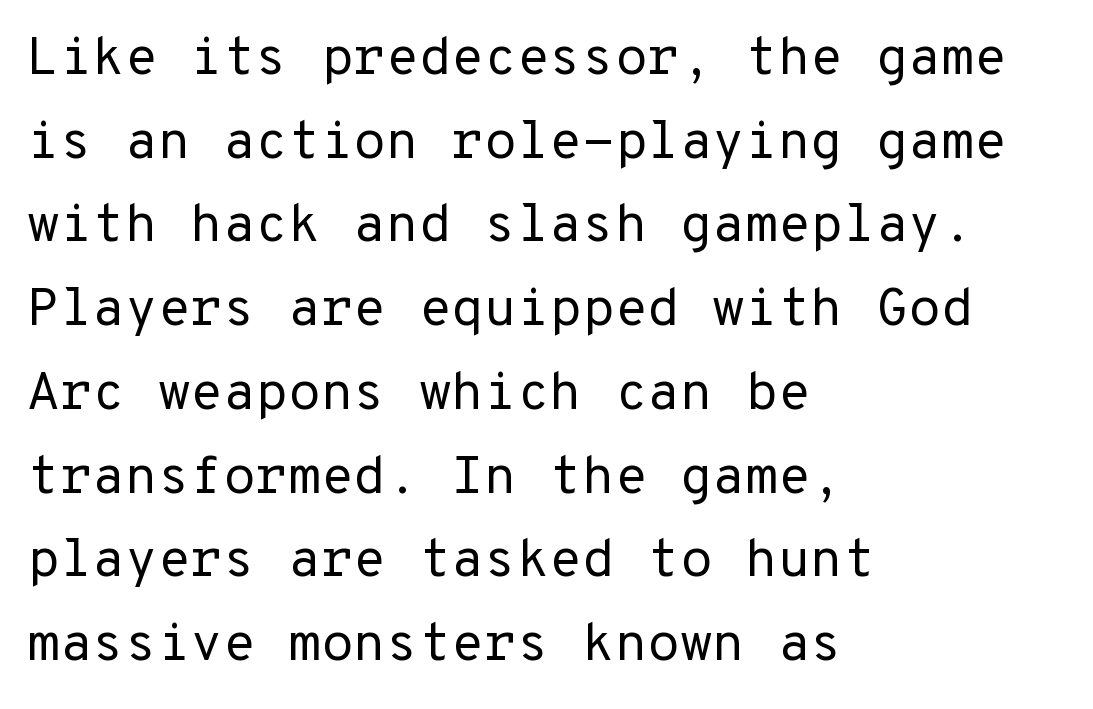
{"serif": "no", "italic": "no", "bold": "no", "weight": "regular", "width": "normal", "stroke_contrast": "low", "x_height": "medium", "monospaced": "yes", "underline": "no", "align": "left", "line_spacing": "normal", "line_spacing_ratio": 1.58, "letter_spacing": "normal", "letter_spacing_em": 0.0, "glyph_px": 53}
